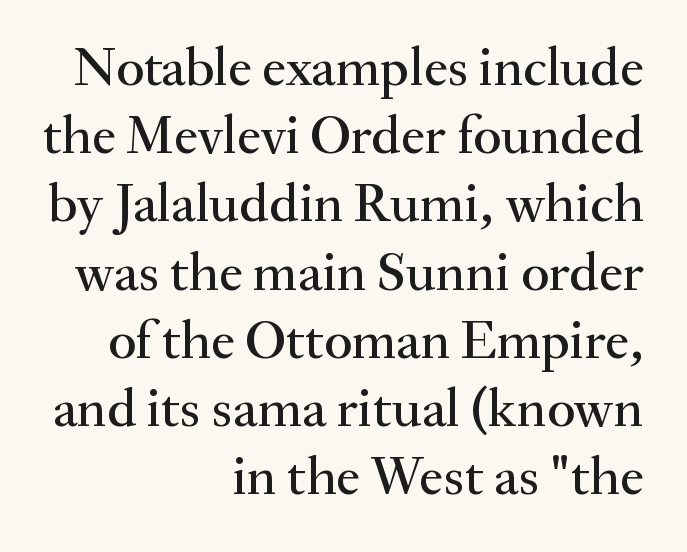
The image shows 55 px serif type, upright; set right-aligned, line spacing 1.24x, normal letter spacing, not underlined; medium stroke contrast and a small x-height.
